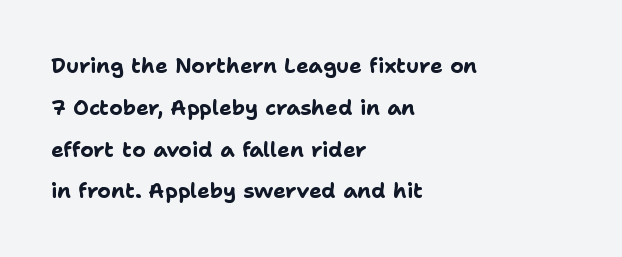
The image shows 21 px bold type, upright; set left-aligned, loose line spacing (1.99x), normal letter spacing, not underlined.
